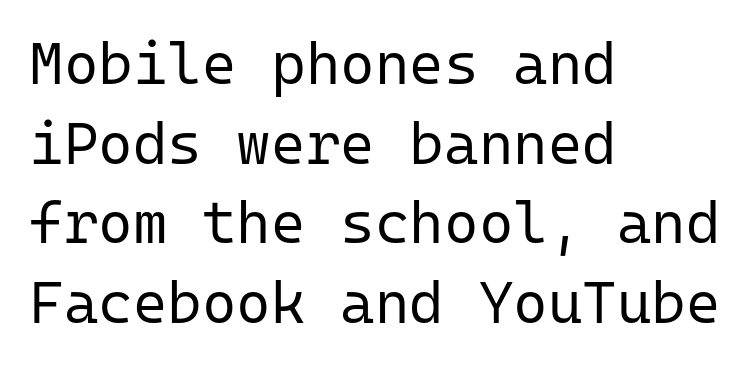
The lettering stays uniformly vertical, giving the passage a roman look. I'd call this a sans setting — the letters go barefoot. The area under the type is left untouched. This sample keeps an unexceptional amount of space between lines.
